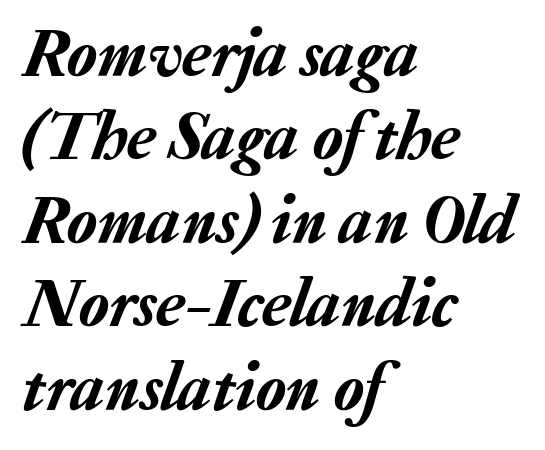
The image shows 69 px text type, italic (leaning right); set left-aligned, line spacing 1.21x, normal letter spacing, not underlined; low stroke contrast and a medium x-height.
